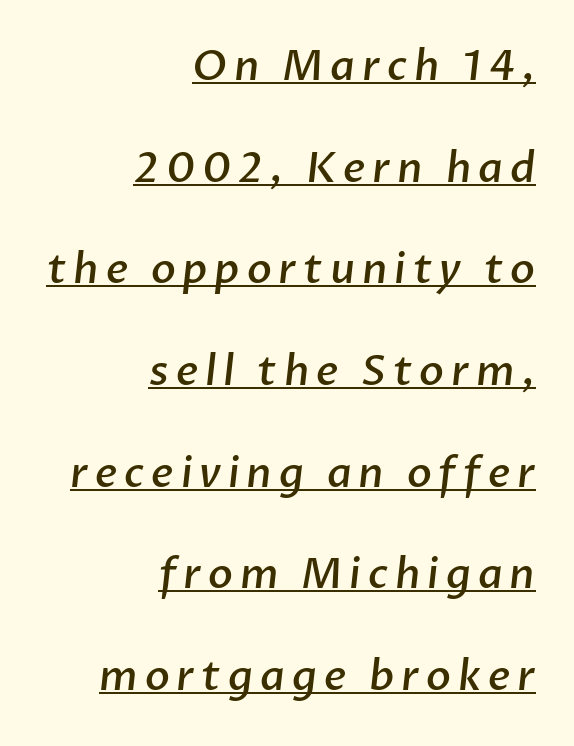
Q: Is the text bold? A: Semi-bold.
Q: Is the typeface a serif or a sans-serif typeface? A: Sans-serif.
Q: Is the text underlined? A: Yes.
Q: How is the paragraph aligned? A: Right-aligned.
Q: Is the spacing between lines tight, normal or loose? A: Loose.
Q: Width (condensed, normal, or wide)? A: Normal.
Q: Stroke contrast? A: Low.
Q: x-height? A: Medium.
Q: Monospaced? A: No.
